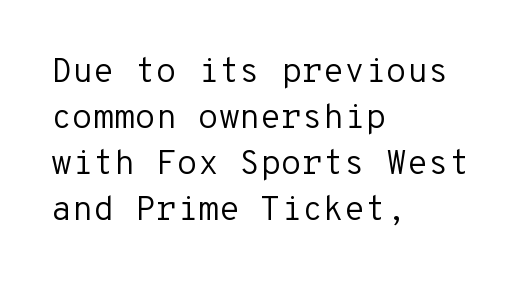
{"serif": "no", "italic": "no", "bold": "no", "weight": "regular", "width": "normal", "stroke_contrast": "low", "x_height": "medium", "monospaced": "yes", "underline": "no", "align": "left", "line_spacing": "normal", "line_spacing_ratio": 1.35, "letter_spacing": "normal", "letter_spacing_em": 0.0, "glyph_px": 34}
